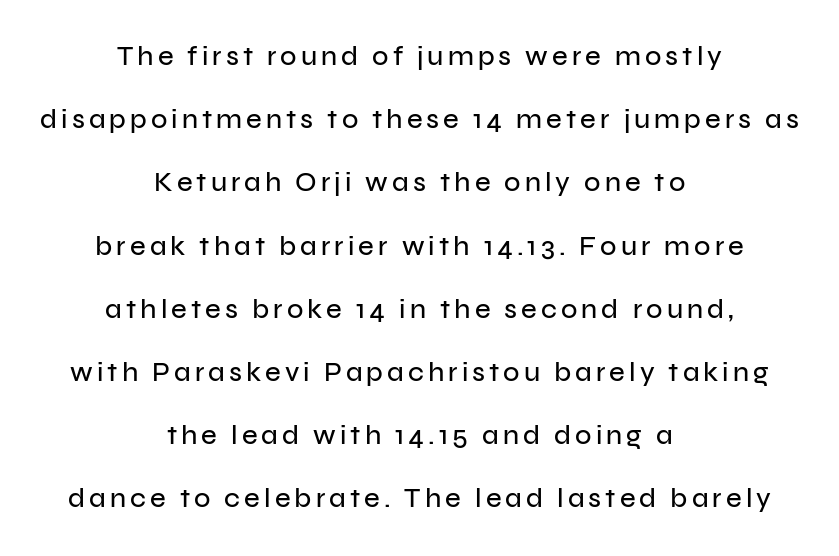
Q: Is the text italic (slanted)? A: No, it is upright.
Q: Is the text underlined? A: No.
Q: How is the paragraph aligned? A: Centered.
Q: Is the spacing between lines tight, normal or loose? A: Loose.
